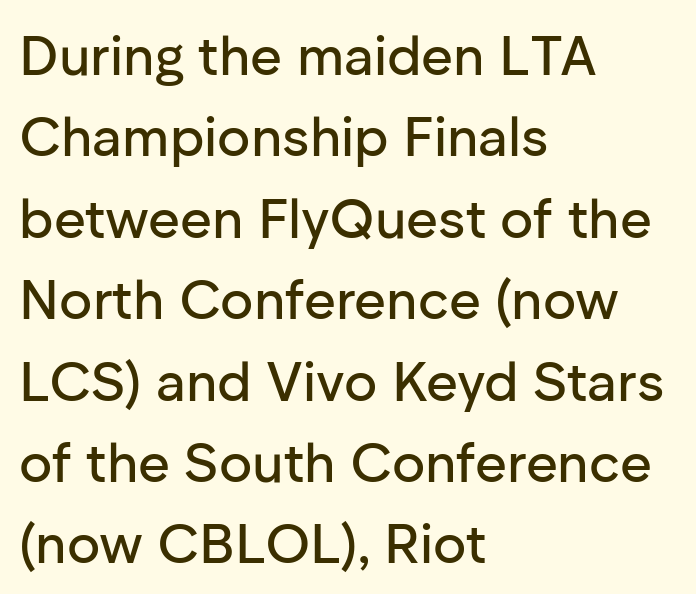
The specimen reads as upright at a glance. Note the varied advance widths — an 'i' is clearly narrower than an 'm'. All the whitespace from short lines collects on the right. The passage shown is not underscored anywhere. Nothing sits at the stroke ends, so this counts as sans-serif.
